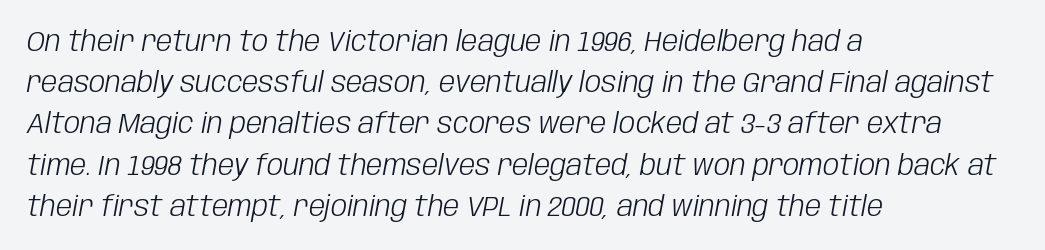
The image shows 29 px light, condensed type, italic (leaning right); set left-aligned, normal line spacing (1.42x), normal letter spacing, not underlined; low stroke contrast and a large x-height.
